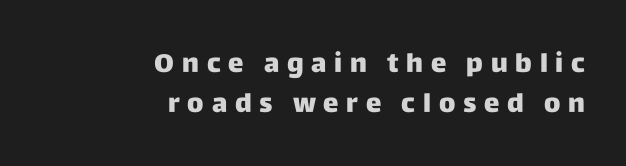
Q: Is the text italic (slanted)? A: No, it is upright.
Q: Is the text underlined? A: No.
Q: How is the paragraph aligned? A: Right-aligned.
Q: Is the spacing between letters normal or unusually wide? A: Unusually wide.
Q: Is the spacing between lines tight, normal or loose? A: Normal.
